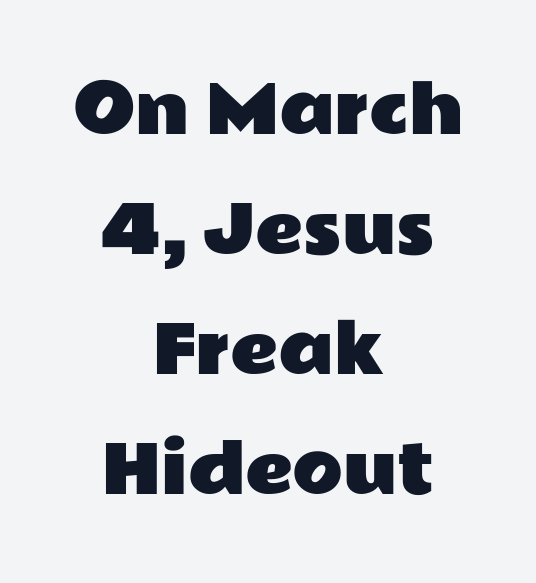
The image shows 66 px wide sans-serif type, upright; set centered, line spacing 1.82x, normal letter spacing, not underlined; low stroke contrast and a medium x-height.
